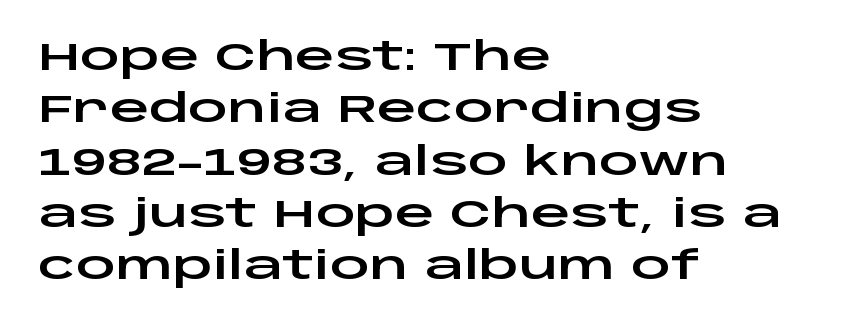
What kind of face is this? One without serifs — a sans. These lines stack with their left ends in a neat column. This block has exactly the height ordinary leading produces. Only glyphs here, with clear space below each row.
